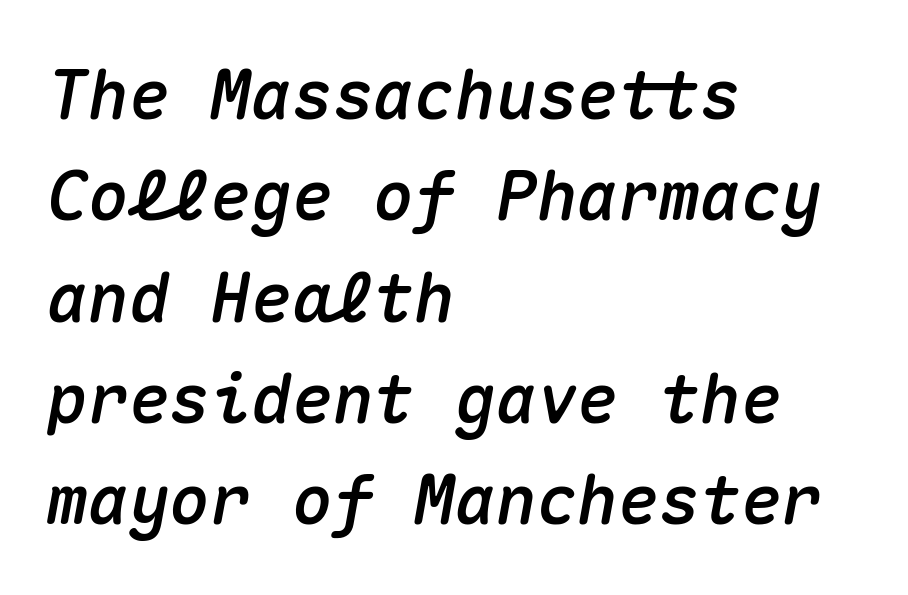
You could count columns in this text — the font is strictly monospaced. Does the leading feel generous? No, just average. This sample uses plain, unmodified letter spacing. Would a proofreader flag this as italicized? Yes. The foot of each line stays bare and open. Where is the straight margin? On the left.
